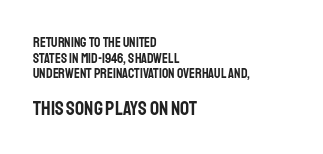
The image shows 20 px text type, upright; set left-aligned, tight line spacing (1.11x), normal letter spacing, not underlined; the second (bottom) block is 1.43x larger.
